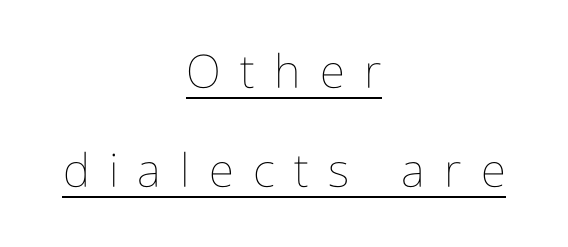
The image shows 46 px thin, condensed type, upright; set centered, loose line spacing (2.15x), unusually wide letter spacing (+0.42 em), underlined; low stroke contrast and a medium x-height.
